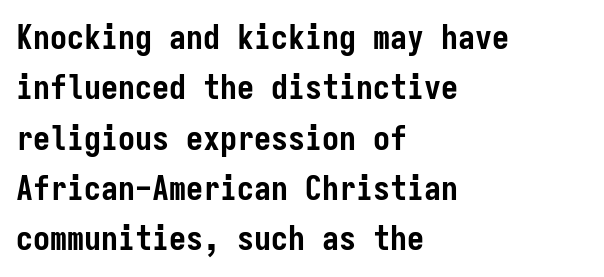
The image shows 34 px semibold, condensed sans-serif type, upright, monospaced; set left-aligned, normal line spacing (1.48x), normal letter spacing, not underlined; low stroke contrast and a medium x-height.
